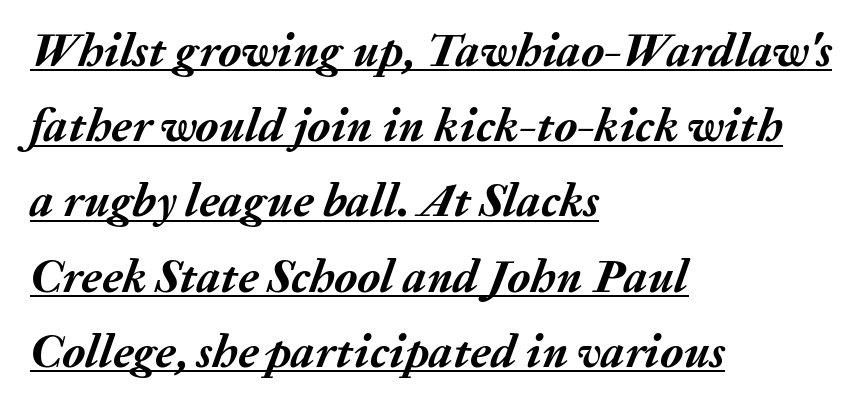
The image shows 47 px semibold type, italic (leaning right); set left-aligned, normal line spacing (1.6x), normal letter spacing, underlined; medium stroke contrast and a medium x-height.
